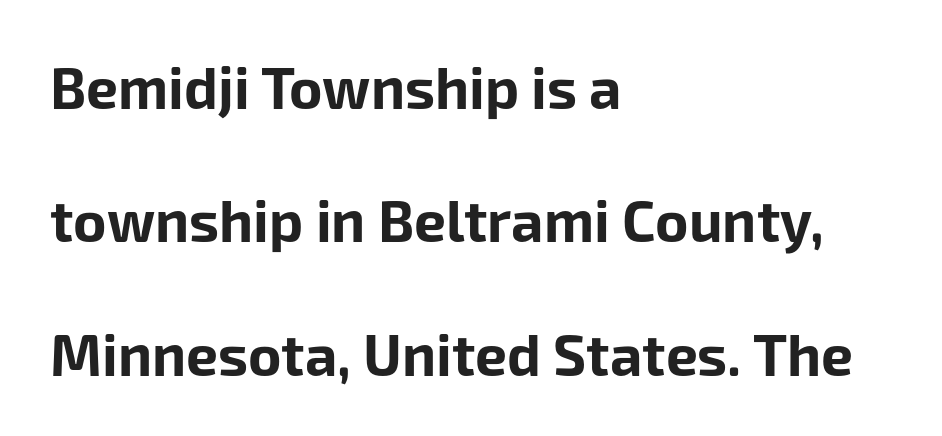
The image shows 57 px bold sans-serif type, upright; set left-aligned, loose line spacing (2.34x), normal letter spacing, not underlined; low stroke contrast and a medium x-height.
